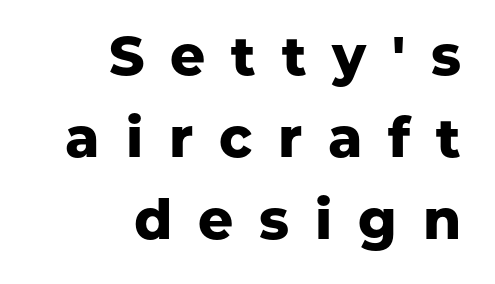
Q: Is the text bold? A: Yes.
Q: Is the text italic (slanted)? A: No, it is upright.
Q: Is the typeface a serif or a sans-serif typeface? A: Sans-serif.
Q: Is the text underlined? A: No.
Q: How is the paragraph aligned? A: Right-aligned.
Q: Is the spacing between letters normal or unusually wide? A: Unusually wide.
Q: Is the spacing between lines tight, normal or loose? A: Normal.
Q: Width (condensed, normal, or wide)? A: Normal.
Q: Stroke contrast? A: Low.
Q: x-height? A: Medium.
Q: Monospaced? A: No.
